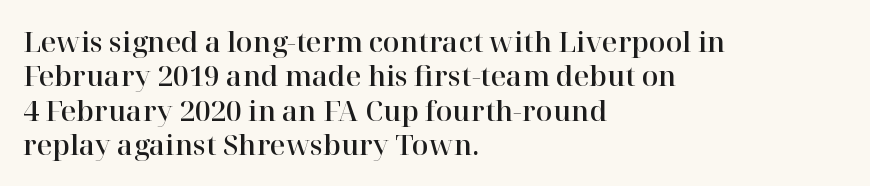
Do the letters lean? They stand straight. Lines of text with bare space underneath. The passage shown stacks its lines at a standard gap. Casual observation: everything's shoved over to the left.
